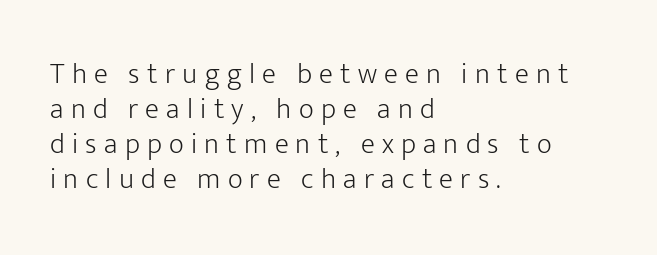
Q: Is the text bold? A: No.
Q: Is the text italic (slanted)? A: No, it is upright.
Q: Is the typeface a serif or a sans-serif typeface? A: Sans-serif.
Q: Is the text underlined? A: No.
Q: How is the paragraph aligned? A: Left-aligned.
Q: Is the spacing between letters normal or unusually wide? A: Unusually wide.
Q: Width (condensed, normal, or wide)? A: Normal.
Q: Stroke contrast? A: Low.
Q: x-height? A: Medium.
Q: Monospaced? A: No.
